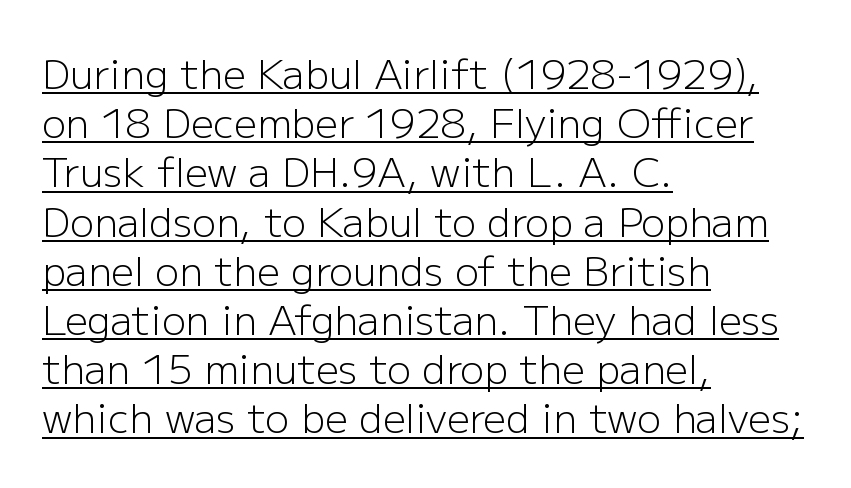
The image shows 40 px light sans-serif type, upright; set left-aligned, line spacing 1.23x, normal letter spacing, underlined; low stroke contrast and a medium x-height.
